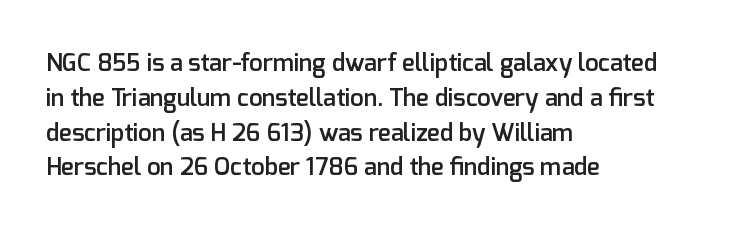
The image shows 24 px text type, upright; set left-aligned, normal line spacing (1.45x), normal letter spacing, not underlined.
